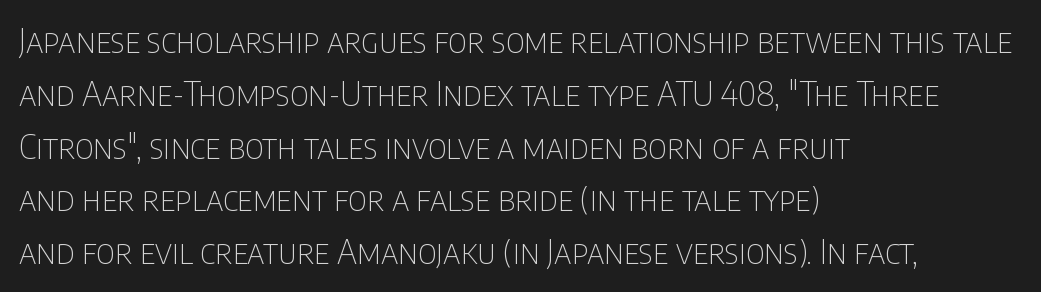
The image shows 33 px thin, condensed sans-serif type, upright; set left-aligned, normal line spacing (1.6x), normal letter spacing, not underlined; low stroke contrast and a large x-height.
